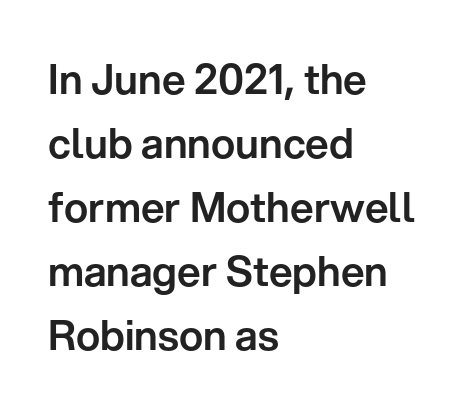
Q: Is the text italic (slanted)? A: No, it is upright.
Q: Is the typeface a serif or a sans-serif typeface? A: Sans-serif.
Q: Is the text underlined? A: No.
Q: How is the paragraph aligned? A: Left-aligned.
Q: Is the spacing between letters normal or unusually wide? A: Normal.
Q: Is the spacing between lines tight, normal or loose? A: Normal.
Q: Width (condensed, normal, or wide)? A: Normal.
Q: Stroke contrast? A: Low.
Q: x-height? A: Medium.
Q: Monospaced? A: No.
